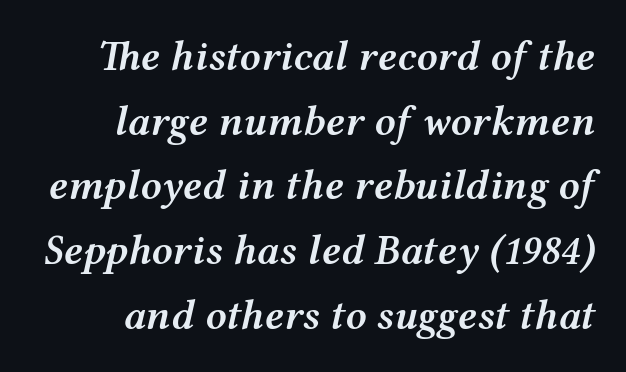
A typesetter would mark this as italic. Looks like regular typesetting: each glyph gets only the width it needs. Any mark beneath the type? The region is blank. The rows are spaced the way most documents space them.
